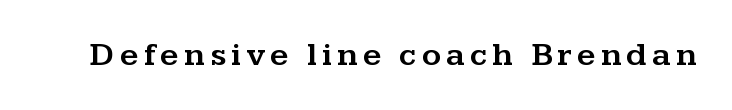
Q: Is the text italic (slanted)? A: No, it is upright.
Q: Is the typeface a serif or a sans-serif typeface? A: Serif.
Q: Is the text underlined? A: No.
Q: Width (condensed, normal, or wide)? A: Wide.
Q: Stroke contrast? A: Medium.
Q: x-height? A: Medium.
Q: Monospaced? A: No.
